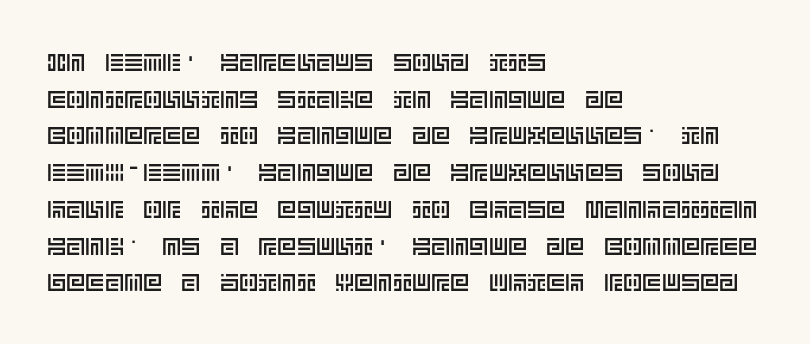
Q: Is the text italic (slanted)? A: No, it is upright.
Q: Is the text underlined? A: No.
Q: How is the paragraph aligned? A: Left-aligned.
Q: Is the spacing between letters normal or unusually wide? A: Normal.
Q: Is the spacing between lines tight, normal or loose? A: Normal.
